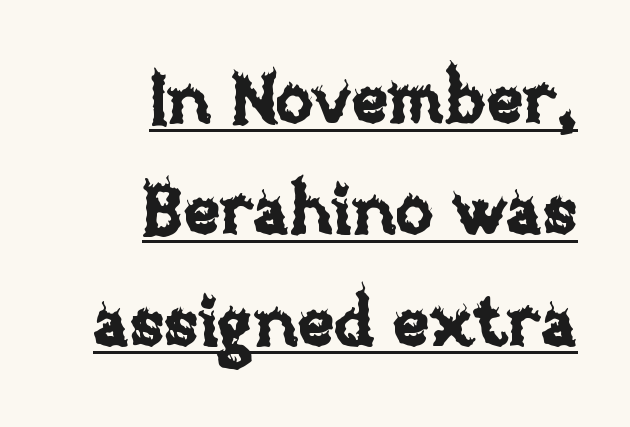
Q: Is the text italic (slanted)? A: No, it is upright.
Q: Is the text underlined? A: Yes.
Q: How is the paragraph aligned? A: Right-aligned.
Q: Is the spacing between letters normal or unusually wide? A: Normal.
Q: Is the spacing between lines tight, normal or loose? A: Normal.
Q: Width (condensed, normal, or wide)? A: Normal.
Q: Stroke contrast? A: Low.
Q: x-height? A: Large.
Q: Monospaced? A: No.
